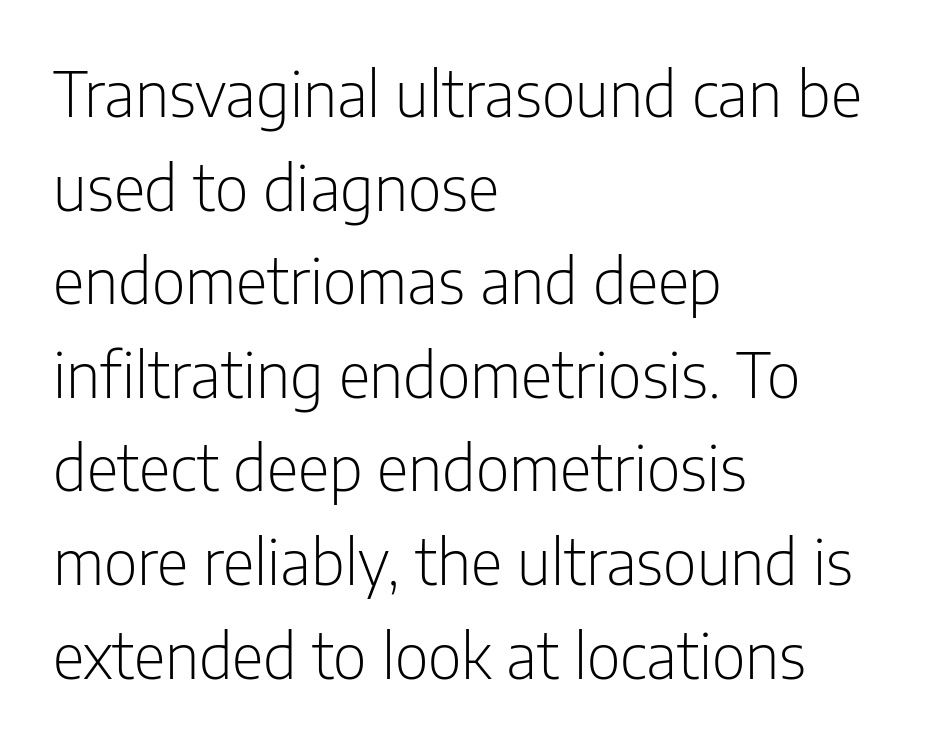
{"serif": "no", "italic": "no", "bold": "no", "weight": "light", "width": "condensed", "stroke_contrast": "low", "x_height": "medium", "monospaced": "no", "underline": "no", "align": "left", "line_spacing": "normal", "line_spacing_ratio": 1.51, "letter_spacing": "normal", "letter_spacing_em": 0.0, "glyph_px": 62}
